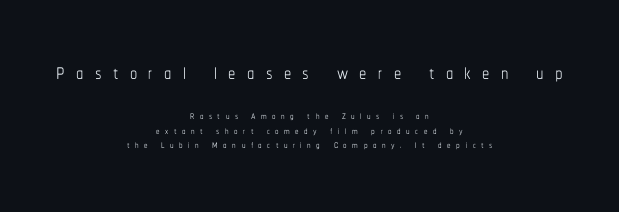
The image shows 29 px thin, condensed type, upright; set centered, tight line spacing (1.04x), unusually wide letter spacing (+0.39 em), not underlined; the first (top) block is 2.07x larger; low stroke contrast and a medium x-height.
